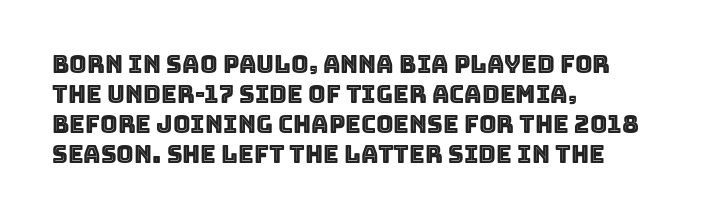
The image shows 24 px text type, upright; set left-aligned, normal line spacing (1.25x), normal letter spacing, not underlined.
